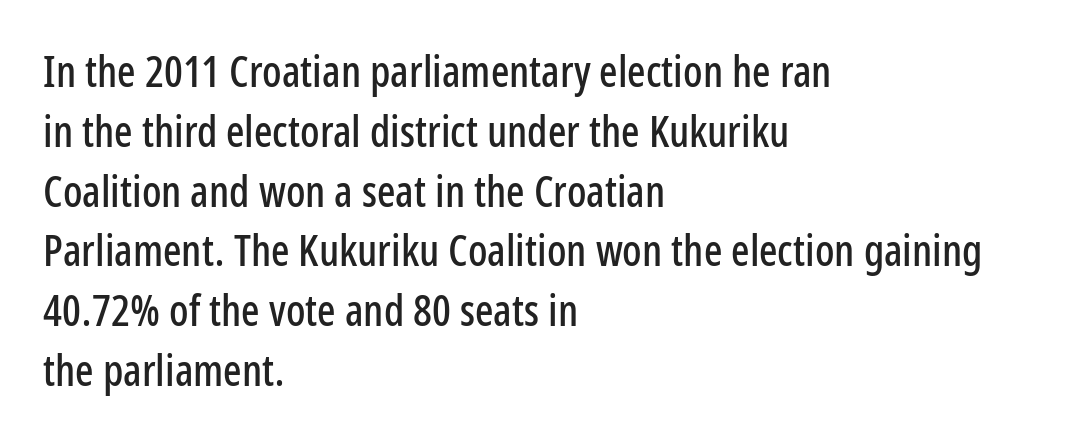
Nobody touched the tracking dial on this one. Quick note: not italic, upright. Where is the straight margin? On the left. This rendering features lettering with no underline. The passage shown is typed in a proportional face where columns would drift. The line-height multiplier appears to be the usual default.
